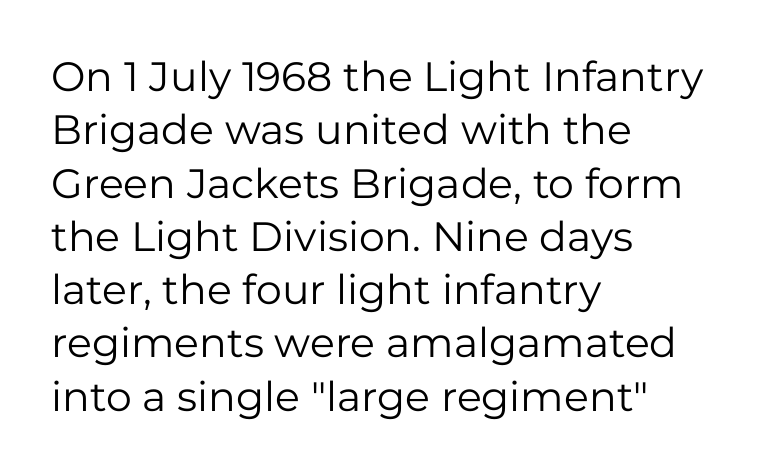
In terms of posture, this sample is upright. One glance says typical: line gaps are just what's usual. Type without underlining. The passage is arranged the way most books set body copy — flush left. This sample uses plain, unmodified letter spacing. Weight class: somewhere from thin through regular.
